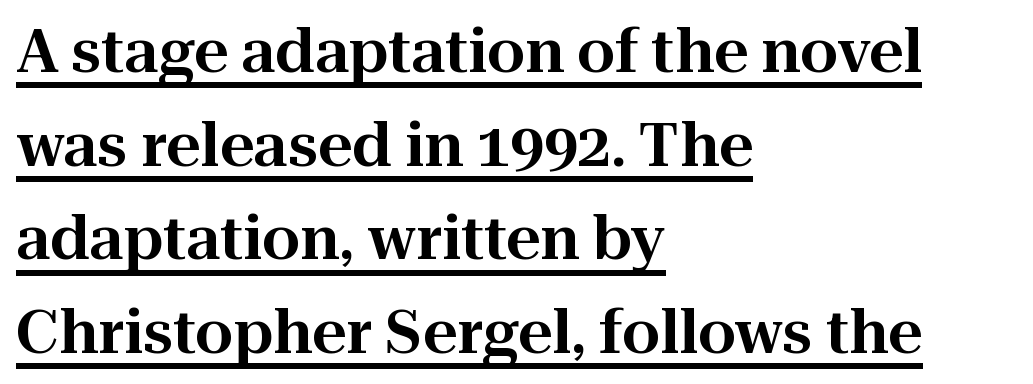
Q: Is the text italic (slanted)? A: No, it is upright.
Q: Is the typeface a serif or a sans-serif typeface? A: Serif.
Q: Is the text underlined? A: Yes.
Q: How is the paragraph aligned? A: Left-aligned.
Q: Is the spacing between letters normal or unusually wide? A: Normal.
Q: Is the spacing between lines tight, normal or loose? A: Normal.
Q: Width (condensed, normal, or wide)? A: Normal.
Q: Stroke contrast? A: High.
Q: x-height? A: Medium.
Q: Monospaced? A: No.
